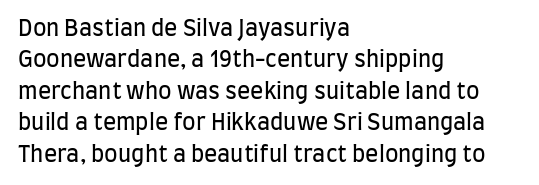
{"italic": "no", "bold": "no", "underline": "no", "align": "left", "line_spacing": "normal", "line_spacing_ratio": 1.43, "letter_spacing": "normal", "letter_spacing_em": 0.0, "glyph_px": 22}
